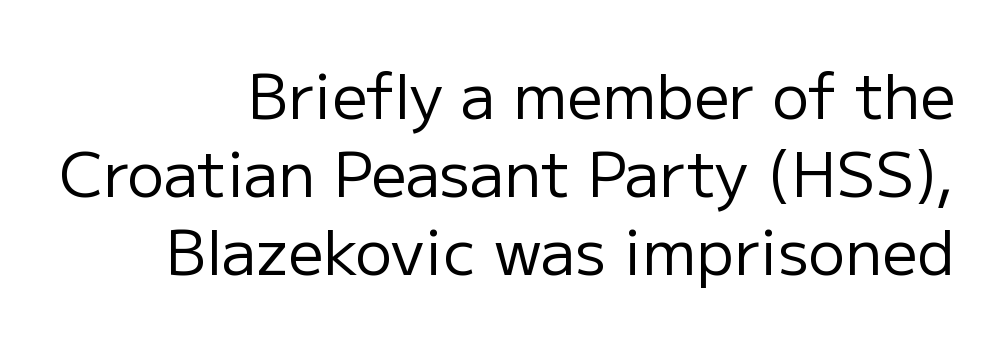
{"serif": "no", "italic": "no", "bold": "no", "weight": "regular", "width": "normal", "stroke_contrast": "low", "x_height": "medium", "monospaced": "no", "underline": "no", "align": "right", "line_spacing": "normal", "line_spacing_ratio": 1.26, "letter_spacing": "normal", "letter_spacing_em": 0.0, "glyph_px": 62}
